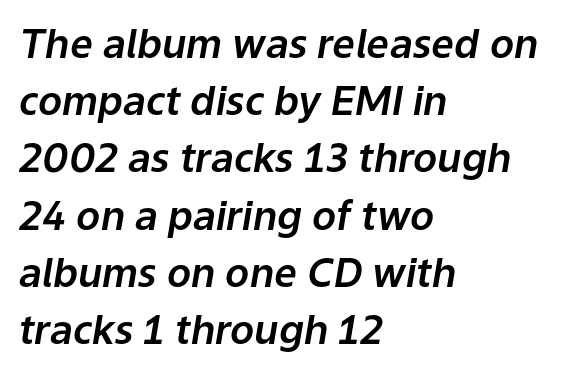
The tracking reads as untouched default to a designer's eye. These lines are set flush left with a ragged right edge. The strip under each line holds only bare page. A typesetter would call this leading conventional body-copy spacing. The text carries the slant typical of an italic or oblique font.
